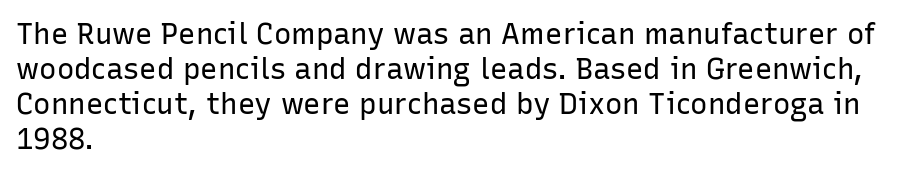
{"serif": "no", "italic": "no", "bold": "no", "weight": "regular", "width": "normal", "stroke_contrast": "low", "x_height": "medium", "monospaced": "no", "underline": "no", "align": "left", "line_spacing_ratio": 1.21, "letter_spacing": "normal", "letter_spacing_em": 0.0, "glyph_px": 29}
